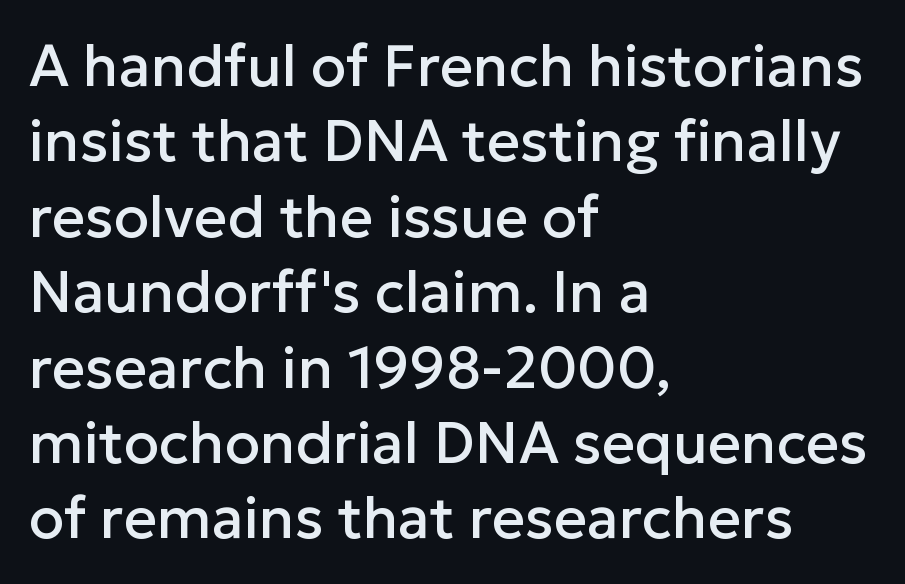
{"serif": "no", "italic": "no", "width": "normal", "stroke_contrast": "low", "x_height": "medium", "monospaced": "no", "underline": "no", "align": "left", "line_spacing": "normal", "line_spacing_ratio": 1.3, "letter_spacing": "normal", "letter_spacing_em": 0.0, "glyph_px": 58}
